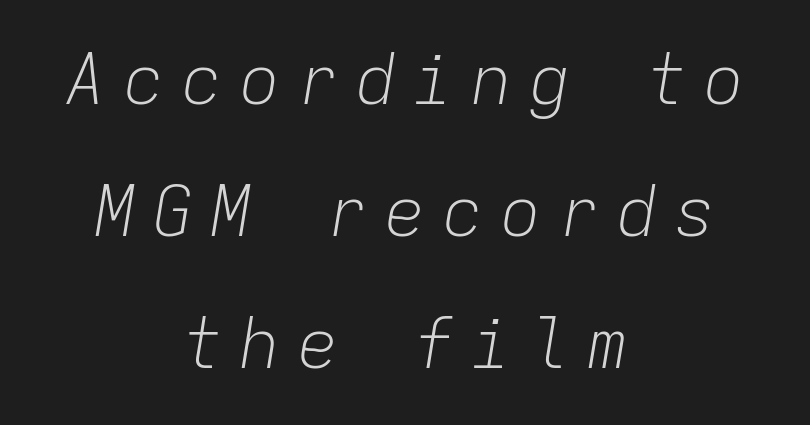
The lines are quadded center. The face used here is monospaced, like something from a code editor. It's the slanting kind of type. Any mark beneath the type? The region is blank. Characters follow at a spacing far wider than the type designer built in.
